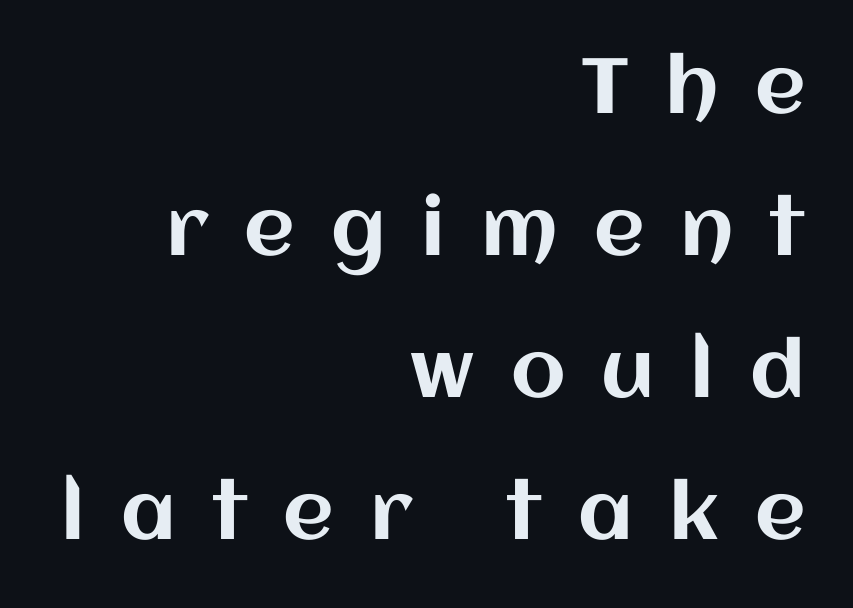
The image shows 78 px text type, upright; set right-aligned, line spacing 1.82x, unusually wide letter spacing (+0.46 em), not underlined; medium stroke contrast and a large x-height.
